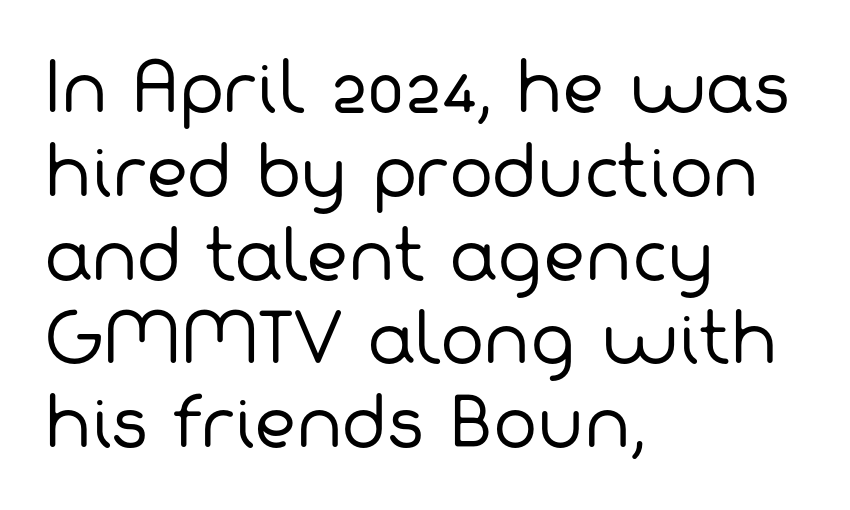
The image shows 66 px regular-weight sans-serif type; set left-aligned, normal line spacing (1.27x), normal letter spacing, not underlined; low stroke contrast and a medium x-height.
